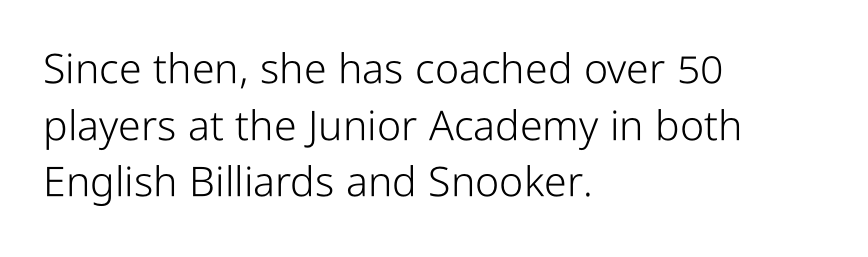
{"serif": "no", "italic": "no", "bold": "no", "weight": "light", "width": "condensed", "stroke_contrast": "low", "x_height": "medium", "monospaced": "no", "underline": "no", "align": "left", "line_spacing": "normal", "line_spacing_ratio": 1.38, "letter_spacing": "normal", "letter_spacing_em": 0.0, "glyph_px": 41}
